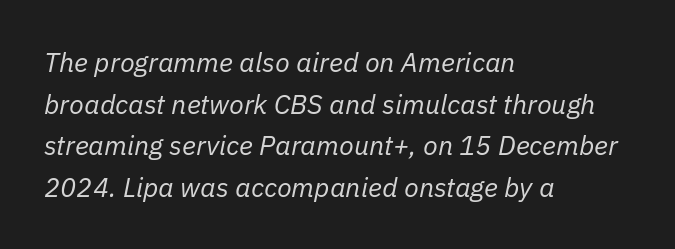
{"italic": "yes", "lean": "right", "slant_degrees": 11, "bold": "no", "underline": "no", "align": "left", "line_spacing": "normal", "line_spacing_ratio": 1.54, "letter_spacing": "normal", "letter_spacing_em": 0.0, "glyph_px": 27}
